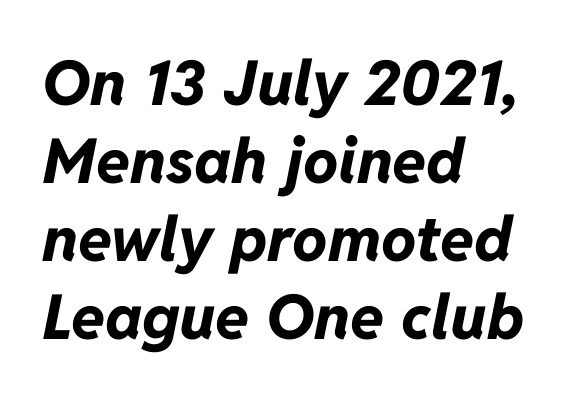
The face used here is proportionally spaced, like ordinary book or web type. Notice how descenders clear the ascenders below comfortably — that's standard leading. The typography opts for an oblique posture over an upright one. Heavy, bold letterforms. Is the letter spacing exaggerated? No — it looks like the ordinary default.
